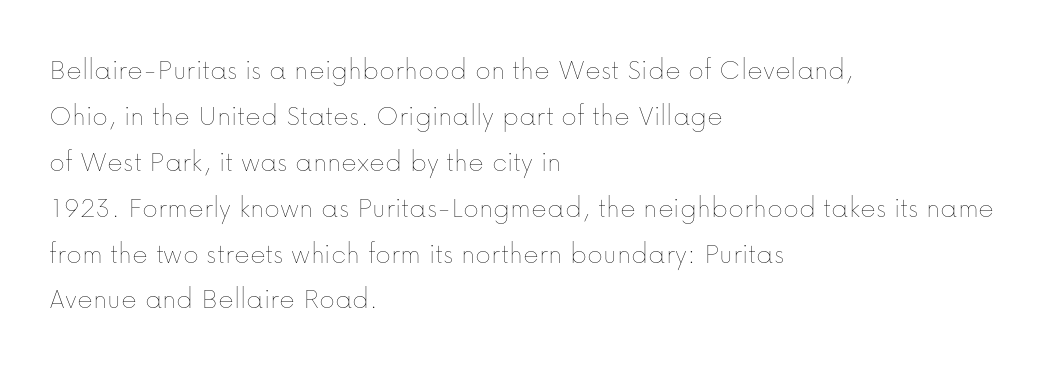
{"italic": "no", "bold": "no", "weight": "thin", "width": "normal", "stroke_contrast": "low", "x_height": "medium", "monospaced": "no", "underline": "no", "align": "left", "line_spacing": "normal", "line_spacing_ratio": 1.53, "letter_spacing": "normal", "letter_spacing_em": 0.0, "glyph_px": 30}
